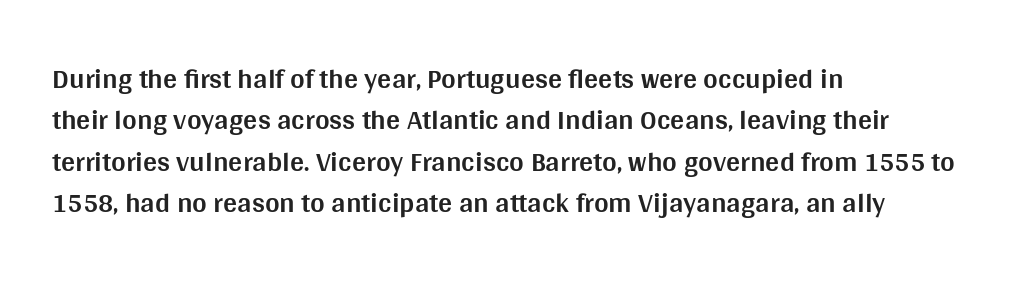
{"serif": "no", "italic": "no", "bold": "yes", "weight": "bold", "width": "normal", "stroke_contrast": "medium", "x_height": "large", "monospaced": "no", "underline": "no", "align": "left", "line_spacing": "normal", "line_spacing_ratio": 1.48, "letter_spacing": "normal", "letter_spacing_em": 0.0, "glyph_px": 28}
